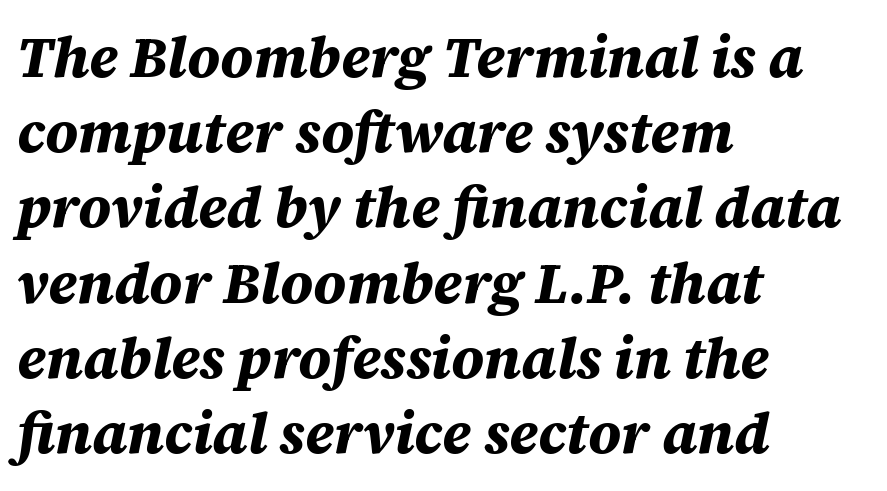
{"italic": "yes", "lean": "right", "slant_degrees": 12, "bold": "yes", "weight": "bold", "width": "normal", "stroke_contrast": "medium", "x_height": "large", "monospaced": "no", "underline": "no", "align": "left", "line_spacing": "normal", "line_spacing_ratio": 1.32, "letter_spacing": "normal", "letter_spacing_em": 0.0, "glyph_px": 57}
